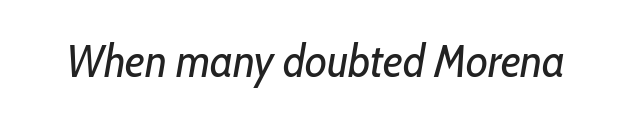
Q: Is the text bold? A: No.
Q: Is the text italic (slanted)? A: Yes, it leans right by about 10 degrees.
Q: Is the text underlined? A: No.
Q: Is the spacing between letters normal or unusually wide? A: Normal.
Q: Width (condensed, normal, or wide)? A: Condensed.
Q: Stroke contrast? A: Low.
Q: x-height? A: Medium.
Q: Monospaced? A: No.
